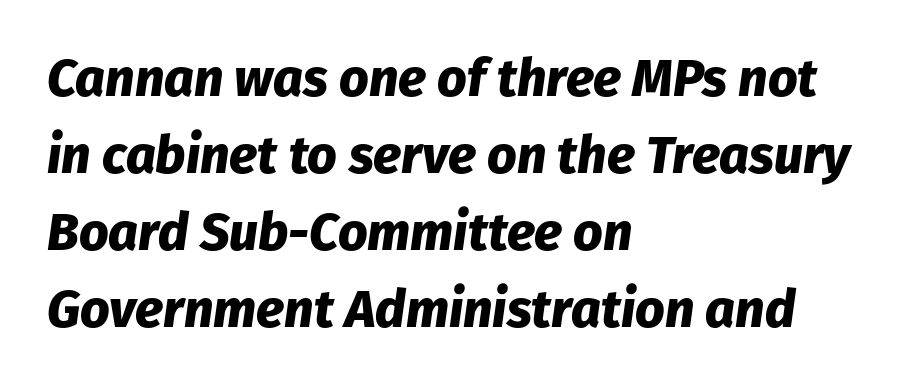
Q: Is the text bold? A: Yes.
Q: Is the text italic (slanted)? A: Yes, it leans right by about 8 degrees.
Q: Is the text underlined? A: No.
Q: How is the paragraph aligned? A: Left-aligned.
Q: Is the spacing between letters normal or unusually wide? A: Normal.
Q: Is the spacing between lines tight, normal or loose? A: Normal.
Q: Width (condensed, normal, or wide)? A: Normal.
Q: Stroke contrast? A: Low.
Q: x-height? A: Medium.
Q: Monospaced? A: No.
